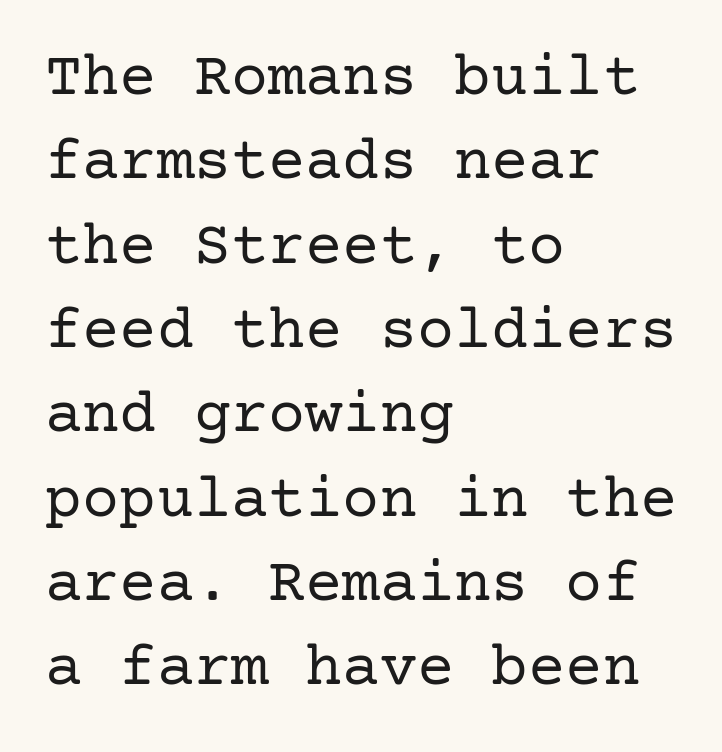
{"serif": "yes", "italic": "no", "bold": "no", "weight": "regular", "width": "normal", "stroke_contrast": "low", "x_height": "medium", "underline": "no", "align": "left", "line_spacing": "normal", "line_spacing_ratio": 1.36, "letter_spacing": "normal", "letter_spacing_em": 0.0, "glyph_px": 62}
